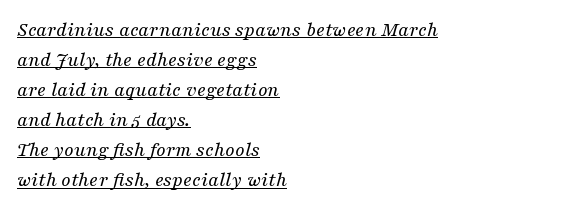
{"italic": "yes", "lean": "right", "slant_degrees": 16, "bold": "no", "underline": "yes", "align": "left", "line_spacing": "normal", "line_spacing_ratio": 1.43, "letter_spacing": "normal", "letter_spacing_em": 0.0, "glyph_px": 21}
